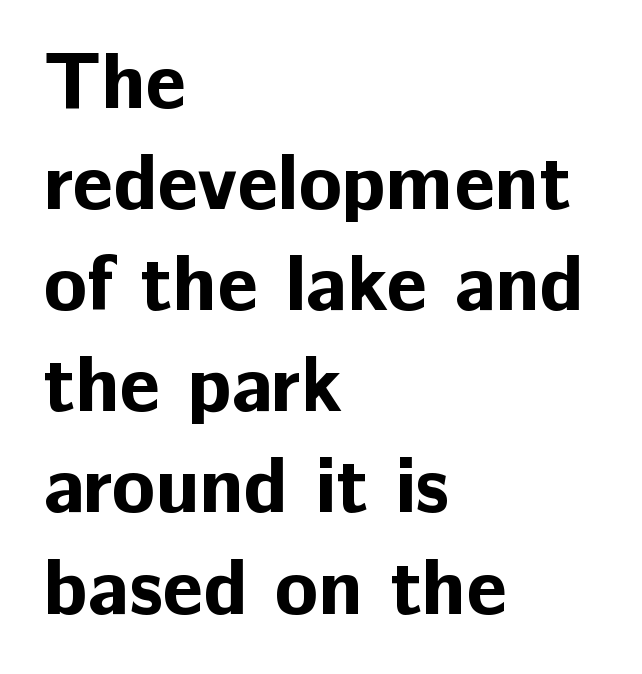
{"serif": "no", "italic": "no", "bold": "yes", "weight": "bold", "width": "normal", "stroke_contrast": "low", "x_height": "medium", "monospaced": "no", "underline": "no", "align": "left", "line_spacing": "normal", "line_spacing_ratio": 1.28, "letter_spacing": "normal", "letter_spacing_em": 0.0, "glyph_px": 79}
